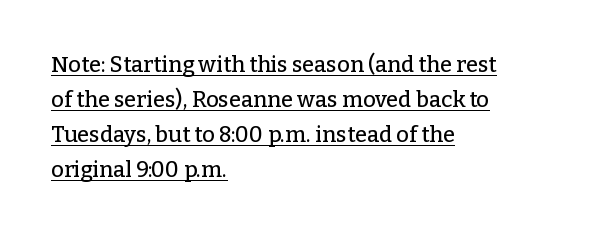
The image shows 22 px text type, upright; set left-aligned, normal line spacing (1.59x), normal letter spacing, underlined.
